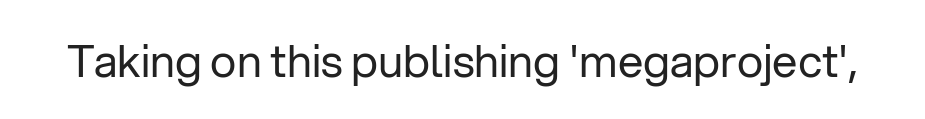
Look at the tracking — it's just the regular setting, nothing added. To sum up the face: it is a sans, with no serifs. Varying glyph widths throughout — classic text-font behaviour. Weight class: somewhere from thin through regular. Lines of text with bare space underneath.
